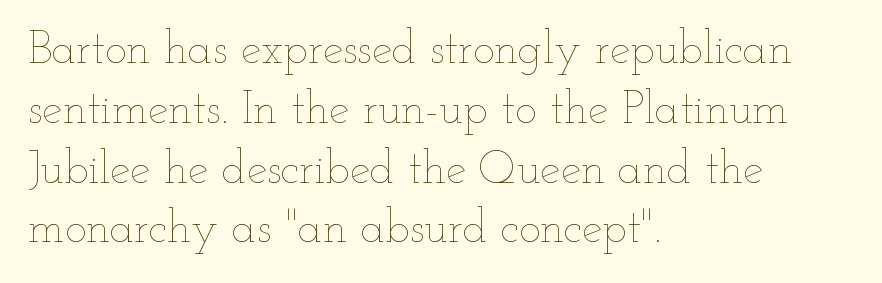
{"italic": "no", "bold": "no", "weight": "thin", "width": "wide", "stroke_contrast": "low", "x_height": "small", "monospaced": "no", "underline": "no", "align": "left", "line_spacing": "normal", "line_spacing_ratio": 1.3, "letter_spacing": "normal", "letter_spacing_em": 0.0, "glyph_px": 46}
